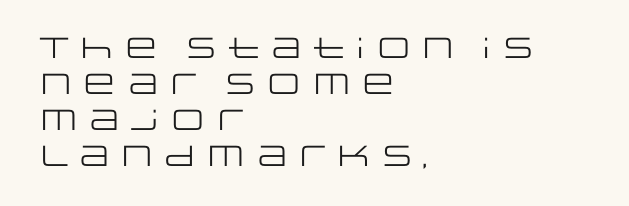
{"serif": "no", "italic": "no", "bold": "no", "weight": "regular", "width": "wide", "stroke_contrast": "low", "x_height": "large", "monospaced": "no", "underline": "no", "align": "left", "line_spacing_ratio": 1.24, "letter_spacing": "normal", "letter_spacing_em": 0.0, "glyph_px": 29}
